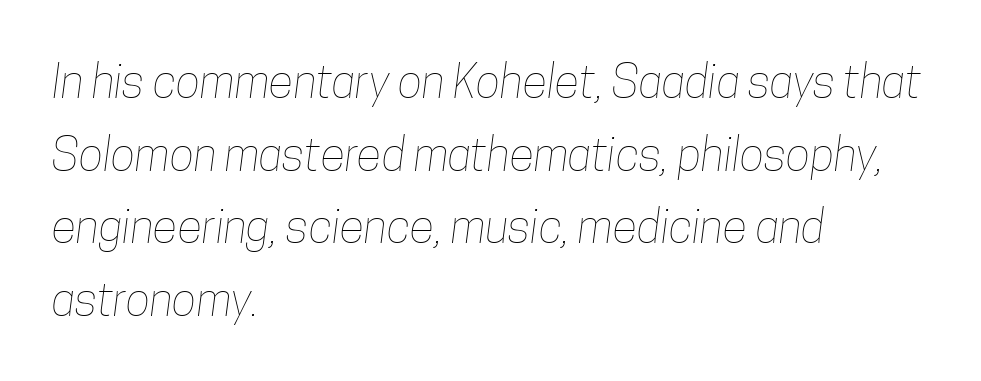
A light-to-regular cut is what we see here. Each letter keeps its own natural width here, so spacing adapts to shape. Check under the words: just untouched page. The tracking reads as untouched default to a designer's eye. Compared with typical paragraphs, the rows here are spaced about the same. One-word summary of the alignment: left.
